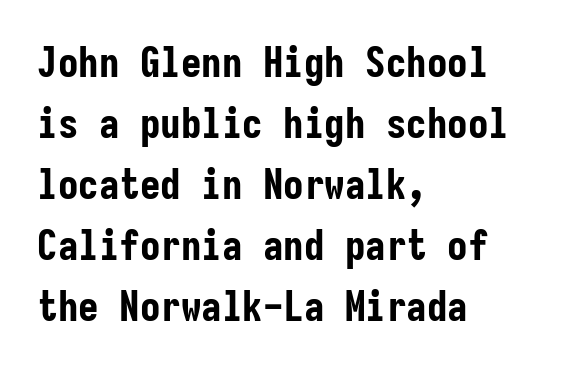
Q: Is the text bold? A: Yes.
Q: Is the text italic (slanted)? A: No, it is upright.
Q: Is the typeface a serif or a sans-serif typeface? A: Sans-serif.
Q: Is the text underlined? A: No.
Q: How is the paragraph aligned? A: Left-aligned.
Q: Is the spacing between letters normal or unusually wide? A: Normal.
Q: Is the spacing between lines tight, normal or loose? A: Normal.
Q: Width (condensed, normal, or wide)? A: Condensed.
Q: Stroke contrast? A: Low.
Q: x-height? A: Medium.
Q: Monospaced? A: Yes.
